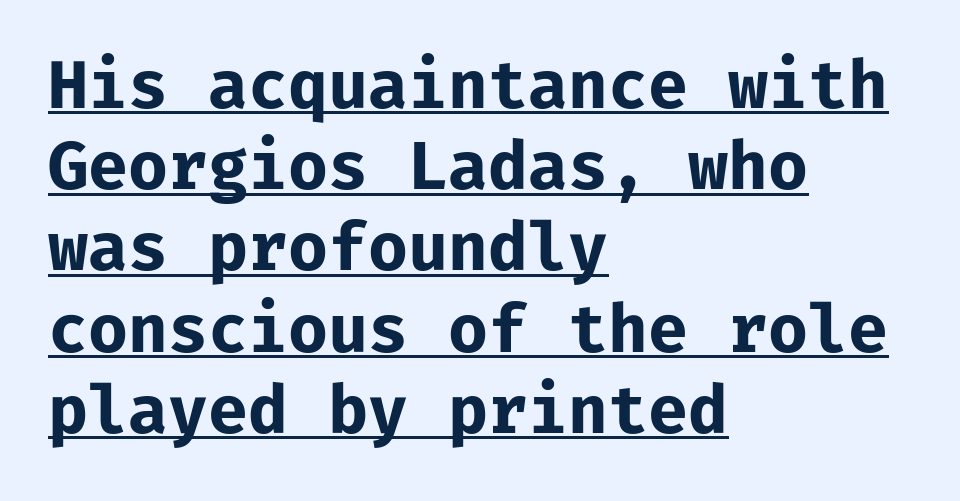
These lines are composed in type without serifs. The lettering stays uniformly vertical, giving the passage a roman look. The gaps between neighbouring characters are ordinary and unremarkable. Somebody hit Ctrl+U on this one — the words are underlined.
